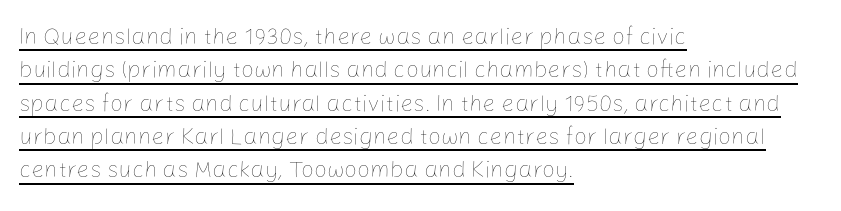
The image shows 23 px text type, upright; set left-aligned, normal line spacing (1.45x), normal letter spacing, underlined.
